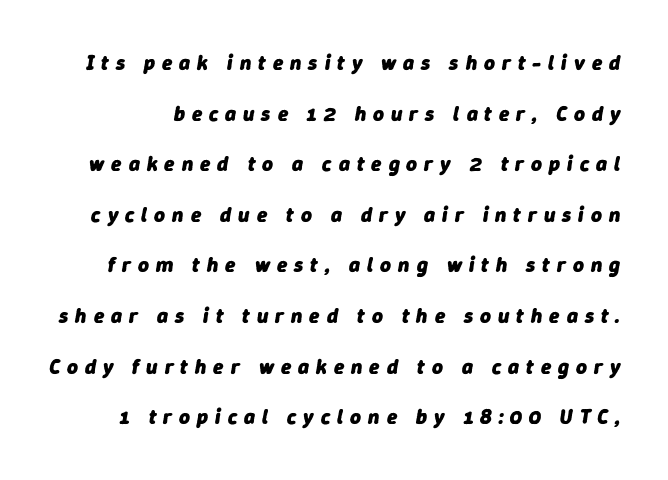
Q: Is the text bold? A: Yes.
Q: Is the text italic (slanted)? A: Yes, it leans right by about 9 degrees.
Q: Is the text underlined? A: No.
Q: Is the spacing between letters normal or unusually wide? A: Unusually wide.
Q: Is the spacing between lines tight, normal or loose? A: Loose.
